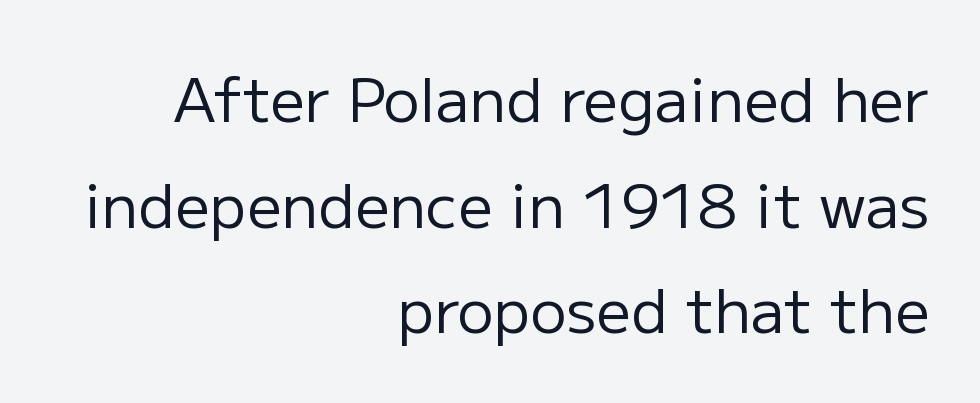
This rendering features lettering with no underline. Letters have the restrained weight of plain body copy at most. This sample uses plain, unmodified letter spacing. No feet cap the strokes, marking this as sans-serif type.
